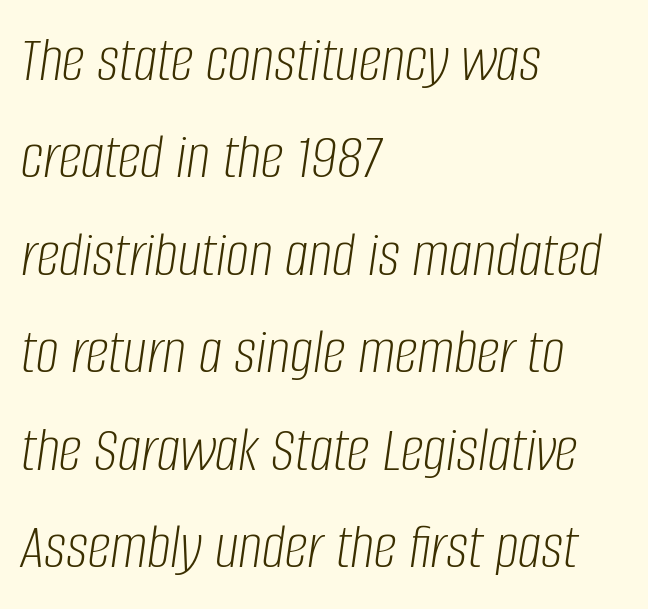
{"italic": "yes", "lean": "right", "slant_degrees": 8, "bold": "no", "weight": "light", "width": "condensed", "stroke_contrast": "low", "x_height": "large", "monospaced": "no", "underline": "no", "align": "left", "line_spacing": "normal", "line_spacing_ratio": 1.5, "letter_spacing": "normal", "letter_spacing_em": 0.0, "glyph_px": 65}
